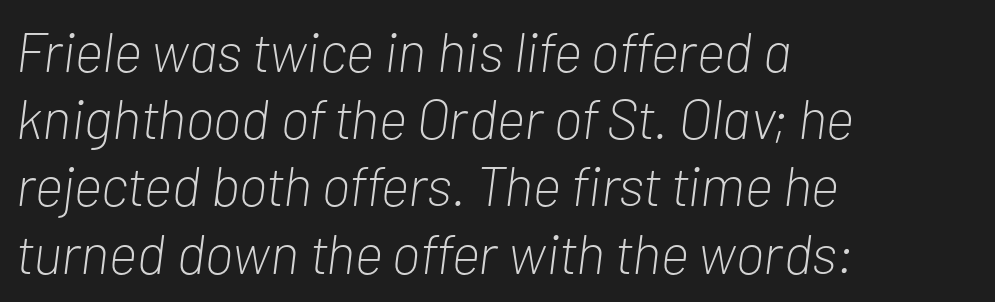
The image shows 56 px light, condensed type, italic (leaning right); set left-aligned, line spacing 1.2x, normal letter spacing, not underlined; low stroke contrast and a medium x-height.
